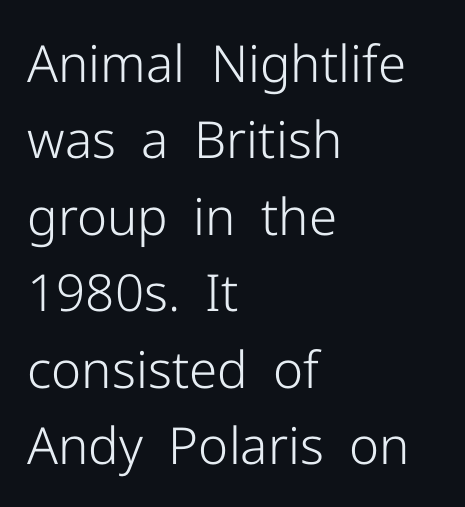
The image shows 51 px light sans-serif type, upright; set left-aligned, normal line spacing (1.5x), normal letter spacing, not underlined; low stroke contrast and a medium x-height.
